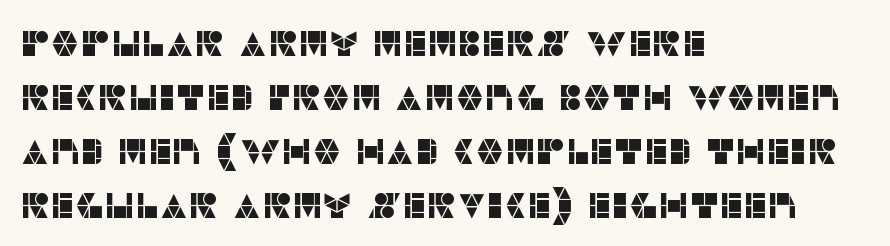
The image shows 36 px sans-serif type, upright; set left-aligned, normal line spacing (1.5x), normal letter spacing, not underlined; low stroke contrast and a large x-height.
